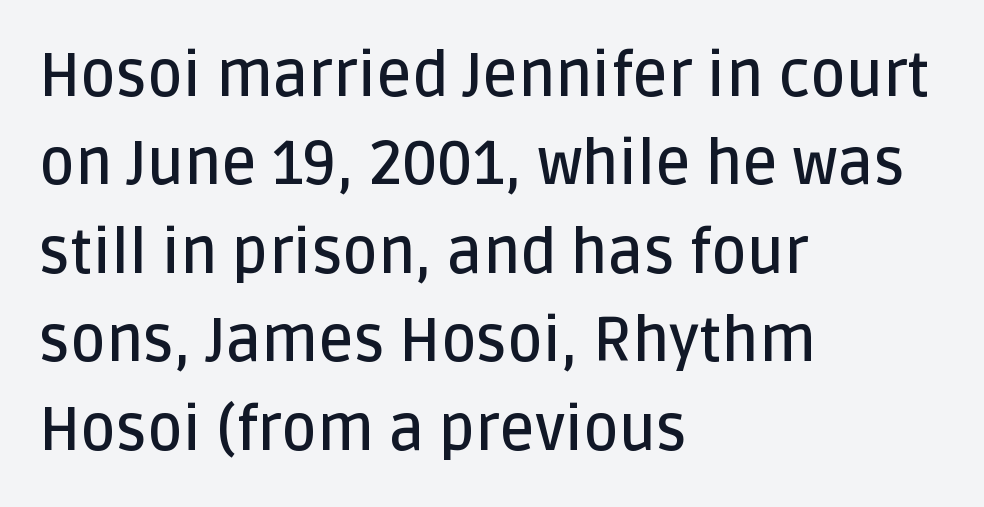
Any mark beneath the type? The region is blank. Each letter keeps its own natural width here, so spacing adapts to shape. The rendering anchors every line to the left-hand side. Honestly, the letter spacing is just normal — you wouldn't notice it. In terms of posture, this sample is upright. Serif or sans? Sans — the stroke terminals are bare.
